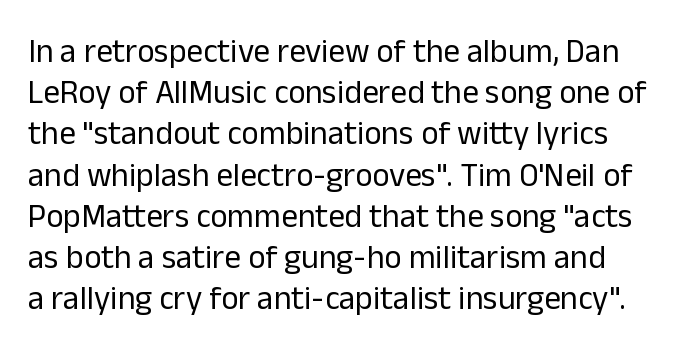
The image shows 33 px regular-weight sans-serif type, upright; set normal line spacing (1.25x), normal letter spacing, not underlined; low stroke contrast and a medium x-height.
